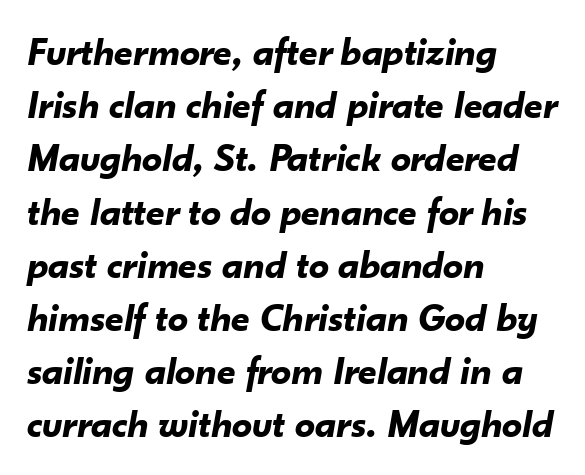
The image shows 40 px bold type, italic (leaning right); set left-aligned, normal line spacing (1.33x), normal letter spacing, not underlined; low stroke contrast and a small x-height.
